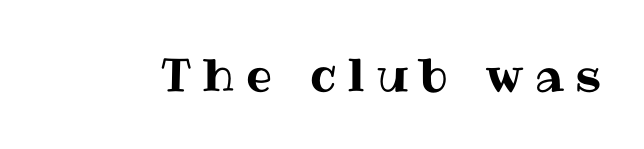
The image shows 46 px text type, upright; set unusually wide letter spacing (+0.26 em), not underlined; medium stroke contrast and a medium x-height.
